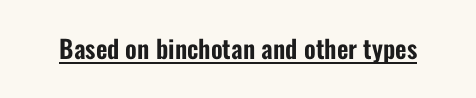
{"italic": "no", "underline": "yes", "letter_spacing": "normal", "letter_spacing_em": 0.0, "glyph_px": 25}
